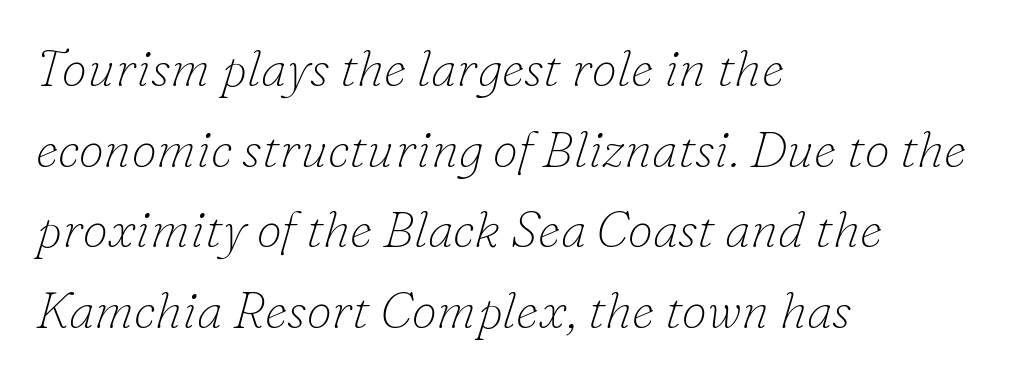
The image shows 51 px thin serif type, italic (leaning right); set left-aligned, normal line spacing (1.58x), normal letter spacing, not underlined; low stroke contrast and a small x-height.
